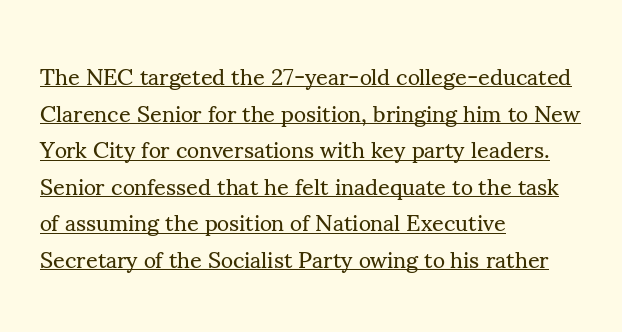
The image shows 23 px text type, upright; set left-aligned, normal line spacing (1.59x), normal letter spacing, underlined.
